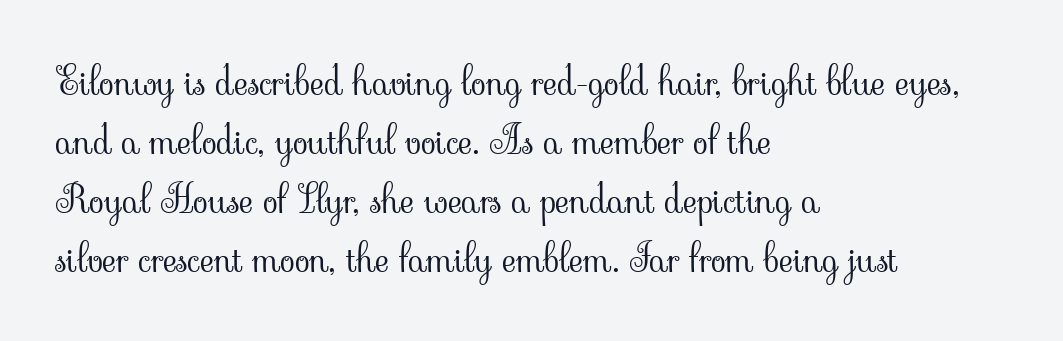
The image shows 39 px light serif type, upright; set left-aligned, normal line spacing (1.51x), normal letter spacing, not underlined; low stroke contrast and a small x-height.
